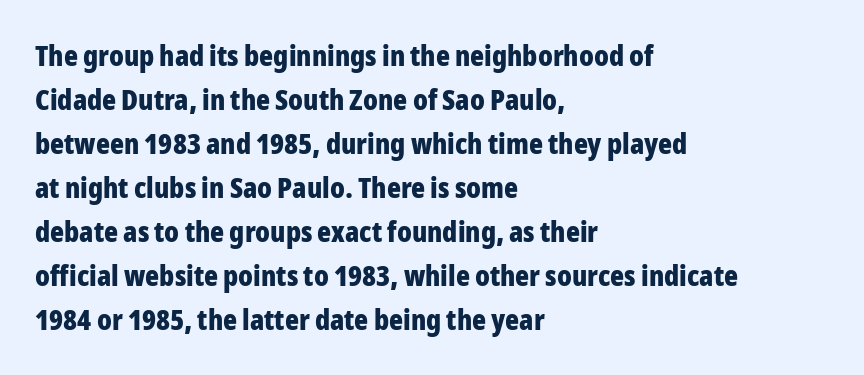
{"serif": "no", "italic": "no", "bold": "yes", "weight": "bold", "width": "condensed", "stroke_contrast": "low", "x_height": "medium", "monospaced": "no", "underline": "no", "align": "left", "line_spacing": "normal", "line_spacing_ratio": 1.52, "letter_spacing": "normal", "letter_spacing_em": 0.0, "glyph_px": 29}
